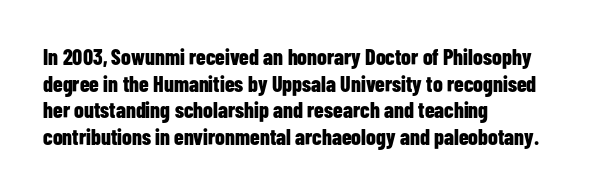
{"italic": "no", "bold": "yes", "underline": "no", "align": "left", "line_spacing_ratio": 1.21, "letter_spacing": "normal", "letter_spacing_em": 0.0, "glyph_px": 22}
